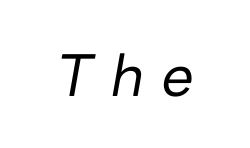
{"italic": "yes", "lean": "right", "slant_degrees": 10, "bold": "no", "weight": "regular", "width": "normal", "stroke_contrast": "low", "x_height": "medium", "monospaced": "no", "underline": "no", "letter_spacing": "wide", "letter_spacing_em": 0.31, "glyph_px": 57}
